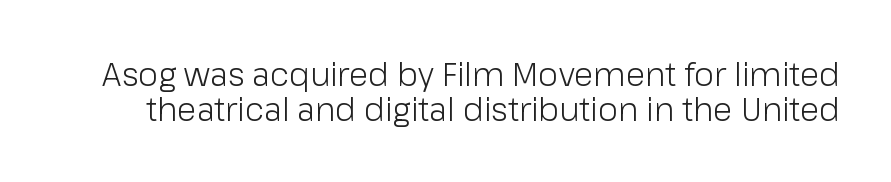
{"serif": "no", "italic": "no", "bold": "no", "weight": "light", "width": "normal", "stroke_contrast": "low", "x_height": "medium", "monospaced": "no", "underline": "no", "line_spacing": "tight", "line_spacing_ratio": 1.09, "letter_spacing": "normal", "letter_spacing_em": 0.0, "glyph_px": 32}
